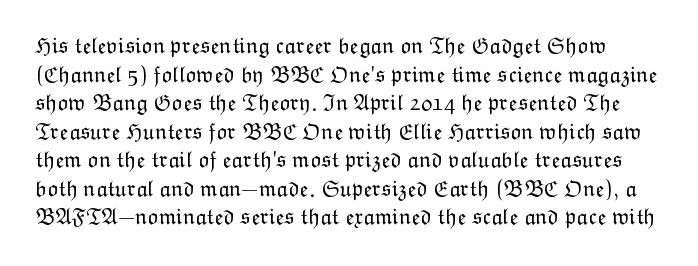
Is the stroke heavy? The answer is a plain regular-or-lighter. The font's upright variant was chosen for this text. Nobody drew a line under any word here. How are the letters spaced? Ordinarily, with no added tracking.
